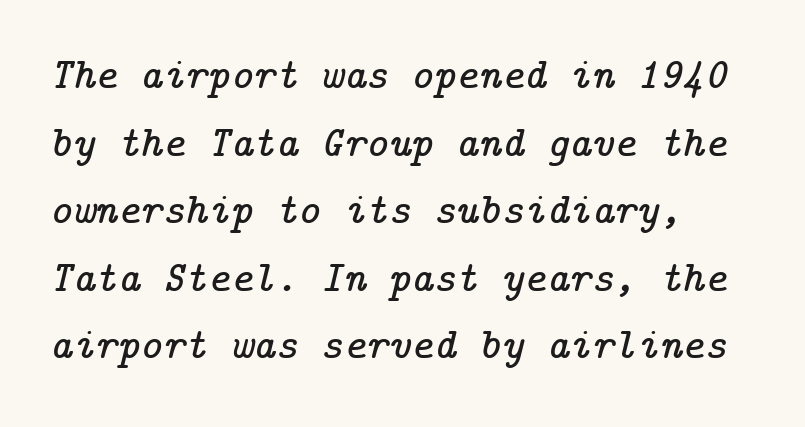
Q: Is the text italic (slanted)? A: Yes, it leans right by about 14 degrees.
Q: Is the typeface a serif or a sans-serif typeface? A: Serif.
Q: Is the text underlined? A: No.
Q: How is the paragraph aligned? A: Left-aligned.
Q: Is the spacing between letters normal or unusually wide? A: Normal.
Q: Is the spacing between lines tight, normal or loose? A: Normal.
Q: Width (condensed, normal, or wide)? A: Normal.
Q: Stroke contrast? A: Low.
Q: x-height? A: Medium.
